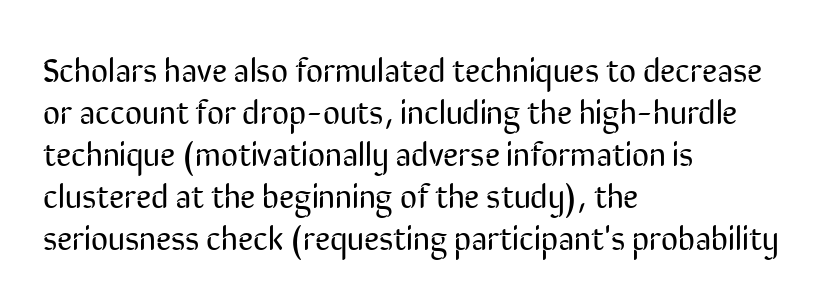
The image shows 33 px regular-weight, condensed sans-serif type, upright; set left-aligned, normal line spacing (1.27x), normal letter spacing, not underlined; low stroke contrast and a medium x-height.
